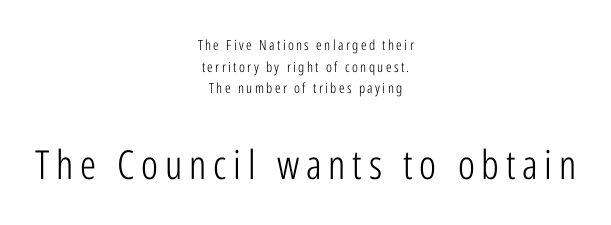
The font is comparable to plain body text, perhaps lighter. Plain, unruled lines of type. Regarding serifs, this sample does without them. The block of text has a typical density, with ordinary space between rows. Every row of glyphs is offset so its center matches the block's center.
